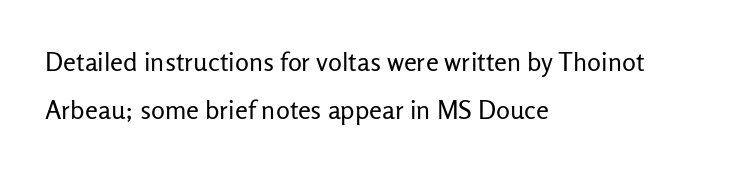
The image shows 26 px text type, upright; set left-aligned, line spacing 1.86x, normal letter spacing, not underlined.
